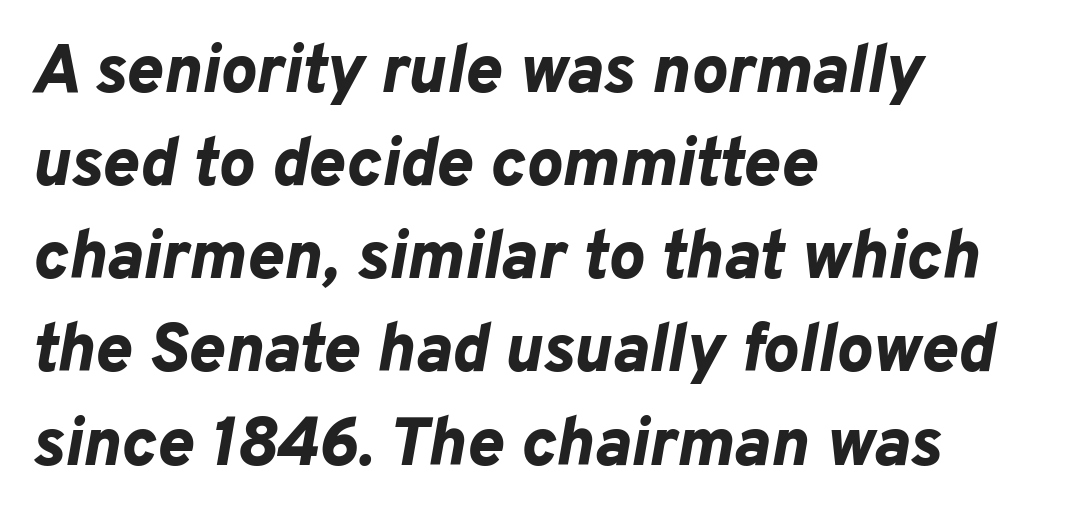
Q: Is the text bold? A: Yes.
Q: Is the text italic (slanted)? A: Yes, it leans right by about 10 degrees.
Q: Is the text underlined? A: No.
Q: How is the paragraph aligned? A: Left-aligned.
Q: Is the spacing between letters normal or unusually wide? A: Normal.
Q: Is the spacing between lines tight, normal or loose? A: Normal.
Q: Width (condensed, normal, or wide)? A: Normal.
Q: Stroke contrast? A: Low.
Q: x-height? A: Medium.
Q: Monospaced? A: No.
